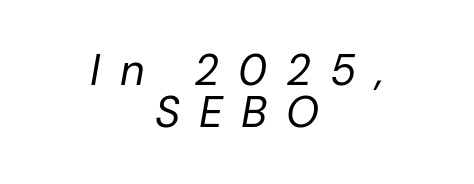
The characters are drawn with everyday or finer stroke widths. This sample is center-justified, so both line endings float freely. Descenders hang freely into open space. Tracking here is generous; glyphs stand well apart from one another. The whole block is typeset with a tilt. Baseline-to-baseline distance is barely more than the letter height.
